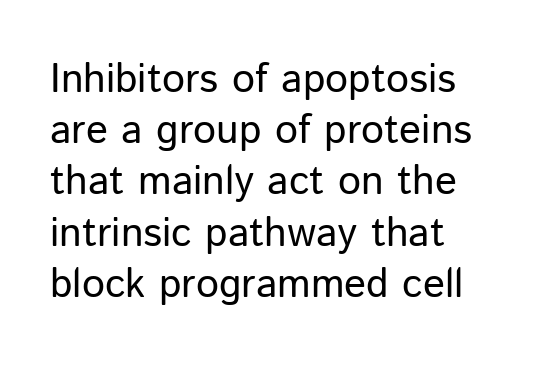
Q: Is the text bold? A: No.
Q: Is the text italic (slanted)? A: No, it is upright.
Q: Is the typeface a serif or a sans-serif typeface? A: Sans-serif.
Q: Is the text underlined? A: No.
Q: Is the spacing between letters normal or unusually wide? A: Normal.
Q: Is the spacing between lines tight, normal or loose? A: Normal.
Q: Width (condensed, normal, or wide)? A: Normal.
Q: Stroke contrast? A: Low.
Q: x-height? A: Medium.
Q: Monospaced? A: No.
